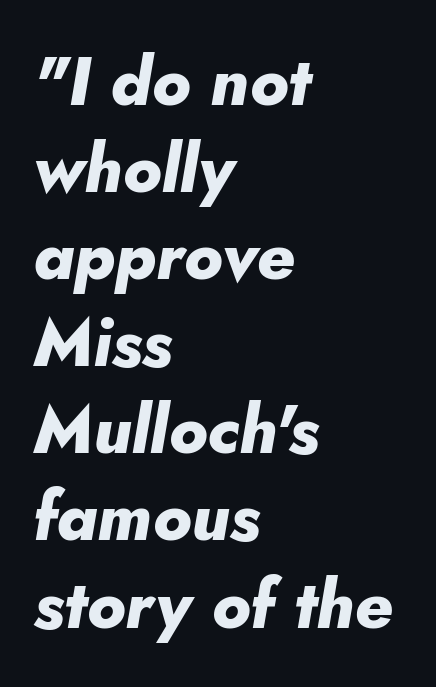
{"italic": "yes", "lean": "right", "slant_degrees": 10, "bold": "yes", "weight": "heavy", "width": "normal", "stroke_contrast": "low", "x_height": "small", "monospaced": "no", "underline": "no", "align": "left", "line_spacing": "normal", "line_spacing_ratio": 1.3, "letter_spacing": "normal", "letter_spacing_em": 0.0, "glyph_px": 67}
